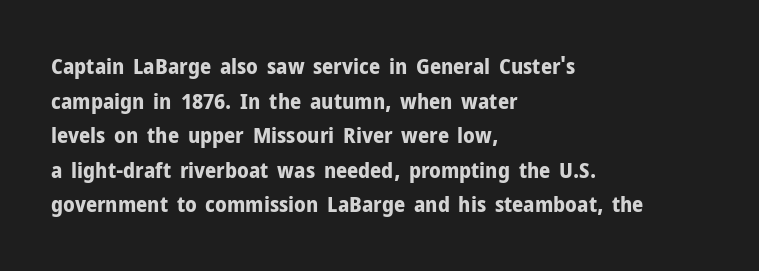
The image shows 22 px bold type, upright; set left-aligned, normal line spacing (1.57x), normal letter spacing, not underlined.
